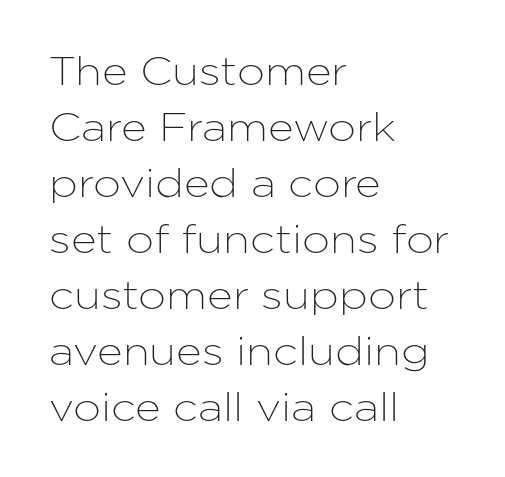
Honestly, the row spacing looks completely unremarkable. Tall strokes in this sample are plumb rather than angled. Line beginnings align vertically; line endings do not. Spacing verdict: proportional, widths tailored to each character.
